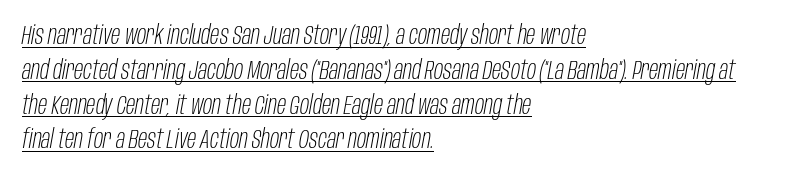
Q: Is the text bold? A: No.
Q: Is the text italic (slanted)? A: Yes, it leans right by about 10 degrees.
Q: Is the text underlined? A: Yes.
Q: How is the paragraph aligned? A: Left-aligned.
Q: Is the spacing between letters normal or unusually wide? A: Normal.
Q: Is the spacing between lines tight, normal or loose? A: Normal.
